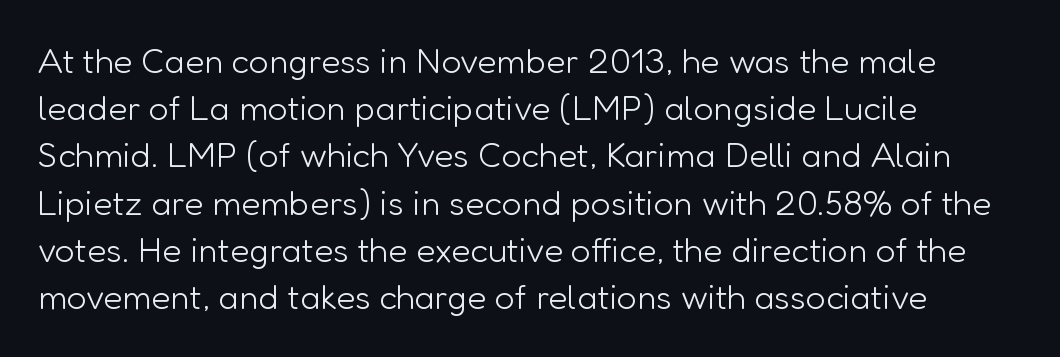
Q: Is the text bold? A: No.
Q: Is the text italic (slanted)? A: No, it is upright.
Q: Is the typeface a serif or a sans-serif typeface? A: Sans-serif.
Q: Is the text underlined? A: No.
Q: How is the paragraph aligned? A: Left-aligned.
Q: Is the spacing between letters normal or unusually wide? A: Normal.
Q: Is the spacing between lines tight, normal or loose? A: Normal.
Q: Width (condensed, normal, or wide)? A: Normal.
Q: Stroke contrast? A: Low.
Q: x-height? A: Medium.
Q: Monospaced? A: No.
